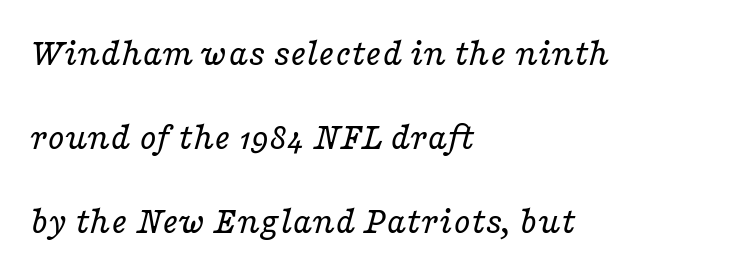
Q: Is the text bold? A: No.
Q: Is the text italic (slanted)? A: Yes, it leans right by about 16 degrees.
Q: Is the typeface a serif or a sans-serif typeface? A: Serif.
Q: Is the text underlined? A: No.
Q: How is the paragraph aligned? A: Left-aligned.
Q: Is the spacing between letters normal or unusually wide? A: Normal.
Q: Is the spacing between lines tight, normal or loose? A: Loose.
Q: Width (condensed, normal, or wide)? A: Wide.
Q: Stroke contrast? A: Low.
Q: x-height? A: Medium.
Q: Monospaced? A: No.
